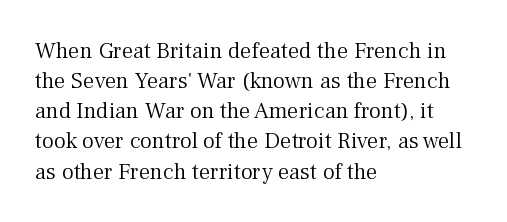
The image shows 23 px text type, upright; set left-aligned, normal line spacing (1.31x), normal letter spacing, not underlined.
